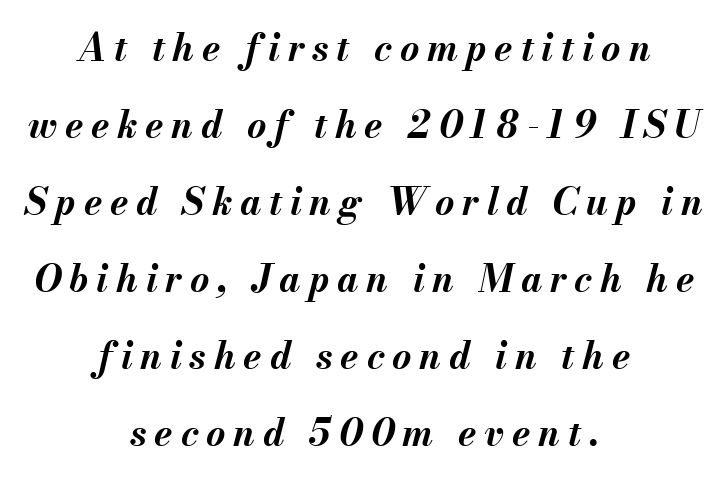
Q: Is the text bold? A: Yes.
Q: Is the text italic (slanted)? A: Yes, it leans right by about 13 degrees.
Q: Is the text underlined? A: No.
Q: How is the paragraph aligned? A: Centered.
Q: Is the spacing between letters normal or unusually wide? A: Unusually wide.
Q: Is the spacing between lines tight, normal or loose? A: Loose.
Q: Width (condensed, normal, or wide)? A: Normal.
Q: Stroke contrast? A: Medium.
Q: x-height? A: Small.
Q: Monospaced? A: No.
